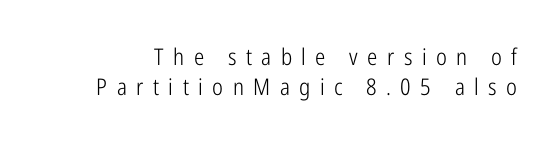
Q: Is the text bold? A: No.
Q: Is the text italic (slanted)? A: No, it is upright.
Q: Is the text underlined? A: No.
Q: Is the spacing between letters normal or unusually wide? A: Unusually wide.
Q: Is the spacing between lines tight, normal or loose? A: Normal.
